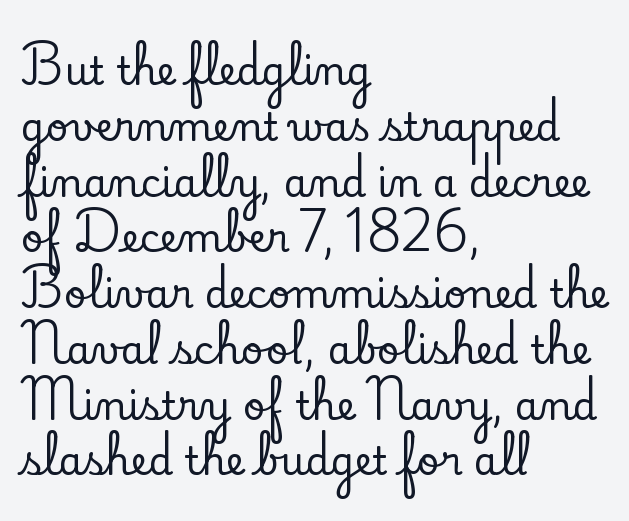
{"serif": "yes", "italic": "no", "width": "normal", "stroke_contrast": "low", "x_height": "small", "monospaced": "no", "underline": "no", "align": "left", "line_spacing": "normal", "line_spacing_ratio": 1.43, "letter_spacing": "normal", "letter_spacing_em": 0.0, "glyph_px": 39}
